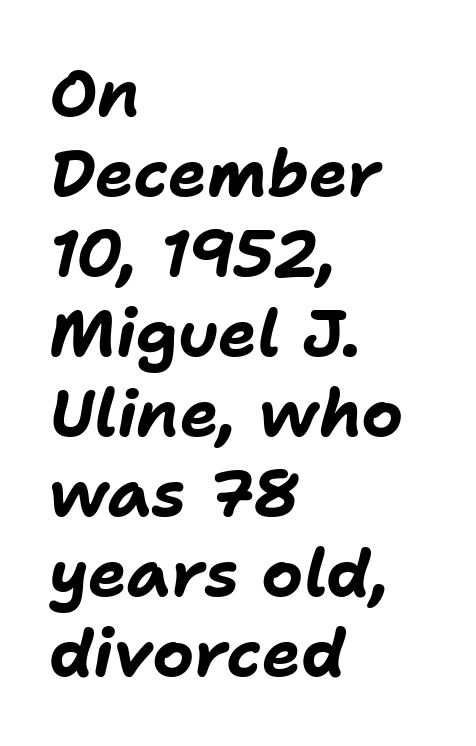
Horizontal alignment here is leftward, the default for most running prose. Tracking here is standard; glyphs follow each other at the usual distance. It's the slanting kind of type. The passage shown is not underscored anywhere. The face used here is proportionally spaced, like ordinary book or web type.
